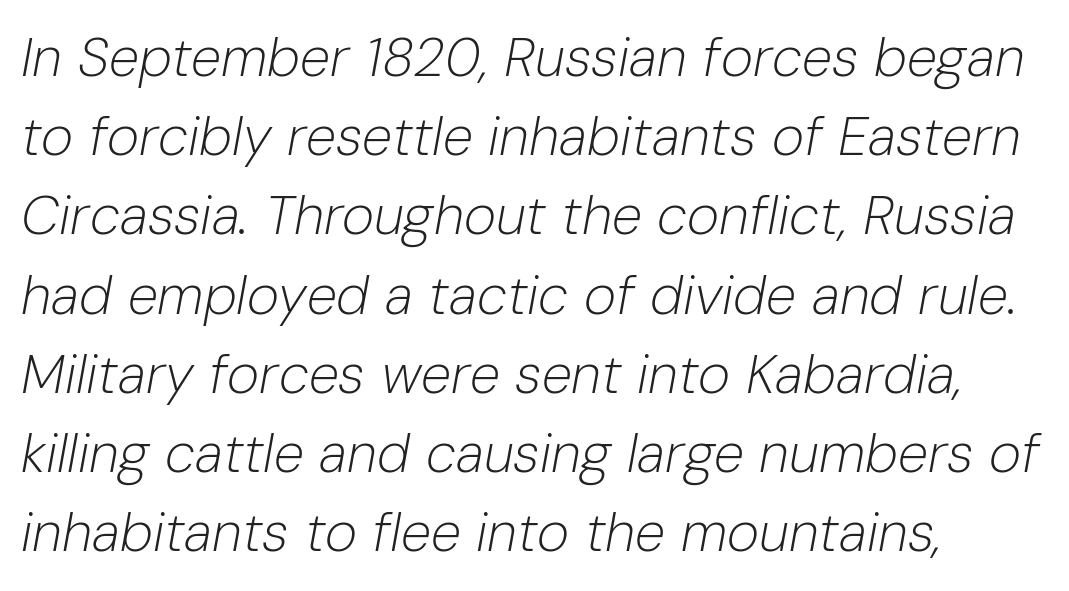
{"italic": "yes", "lean": "right", "slant_degrees": 10, "bold": "no", "weight": "light", "width": "normal", "stroke_contrast": "low", "x_height": "medium", "monospaced": "no", "underline": "no", "align": "left", "line_spacing": "normal", "line_spacing_ratio": 1.44, "letter_spacing": "normal", "letter_spacing_em": 0.0, "glyph_px": 55}
